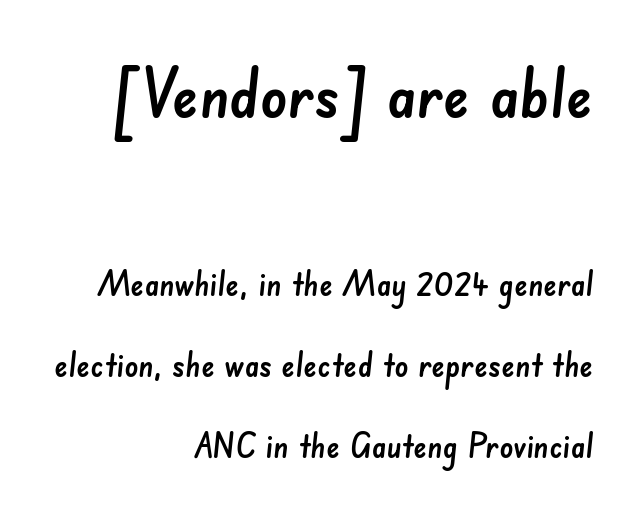
{"serif": "no", "width": "normal", "stroke_contrast": "low", "x_height": "small", "monospaced": "no", "underline": "no", "align": "right", "line_spacing": "loose", "line_spacing_ratio": 2.37, "letter_spacing": "normal", "letter_spacing_em": 0.0, "larger_block": "first", "size_ratio": 1.97, "glyph_px": 67}
